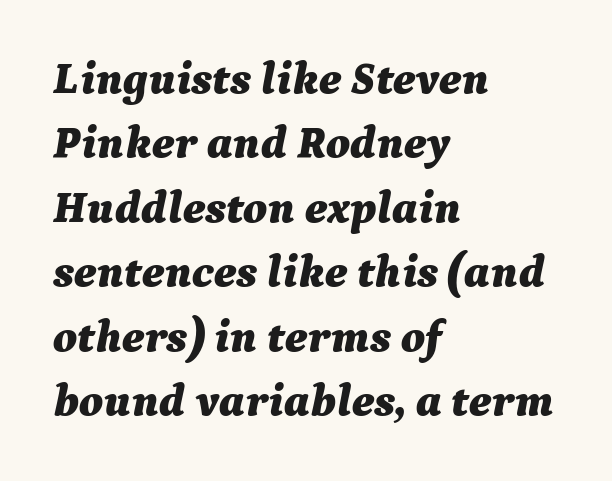
{"italic": "yes", "lean": "right", "slant_degrees": 9, "bold": "yes", "weight": "bold", "width": "normal", "stroke_contrast": "medium", "x_height": "medium", "monospaced": "no", "underline": "no", "align": "left", "line_spacing": "normal", "line_spacing_ratio": 1.4, "letter_spacing": "normal", "letter_spacing_em": 0.0, "glyph_px": 46}
